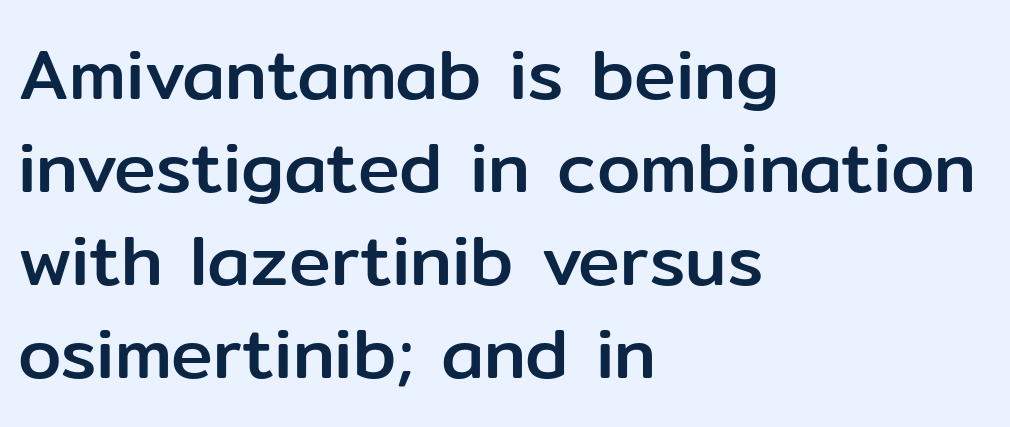
There is no visible air inserted between adjacent glyphs. Notice how the stems are strictly vertical — no italics here. A classic flush-left, rag-right setting is used for this passage. Compared with typical paragraphs, the rows here are spaced about the same. Spacing verdict: proportional, widths tailored to each character.
